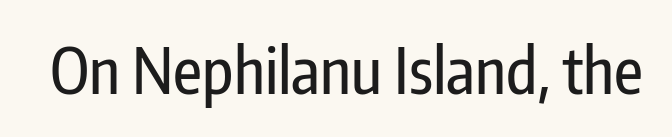
{"serif": "no", "italic": "no", "width": "condensed", "stroke_contrast": "low", "x_height": "medium", "monospaced": "no", "underline": "no", "letter_spacing": "normal", "letter_spacing_em": 0.0, "glyph_px": 63}
